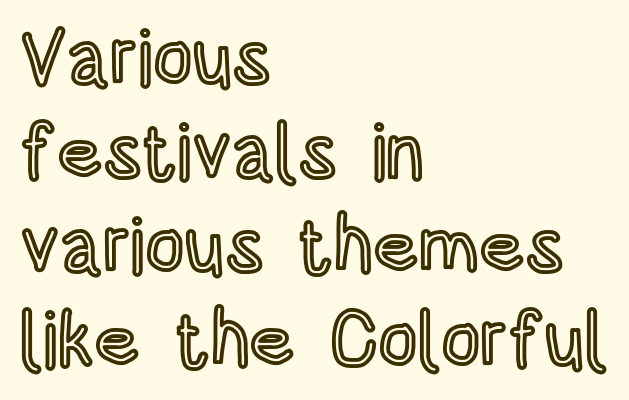
Q: Is the text italic (slanted)? A: No, it is upright.
Q: Is the text underlined? A: No.
Q: How is the paragraph aligned? A: Left-aligned.
Q: Is the spacing between letters normal or unusually wide? A: Normal.
Q: Width (condensed, normal, or wide)? A: Condensed.
Q: x-height? A: Large.
Q: Monospaced? A: No.
